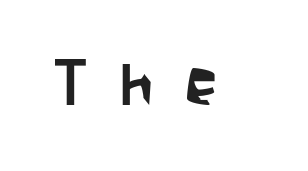
Q: Is the text italic (slanted)? A: No, it is upright.
Q: Is the typeface a serif or a sans-serif typeface? A: Sans-serif.
Q: Is the text underlined? A: No.
Q: Is the spacing between letters normal or unusually wide? A: Unusually wide.
Q: Width (condensed, normal, or wide)? A: Condensed.
Q: Stroke contrast? A: Low.
Q: x-height? A: Large.
Q: Monospaced? A: No.
